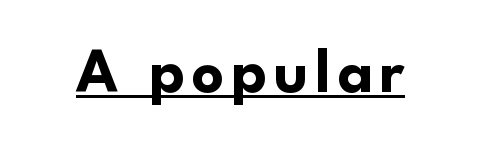
{"serif": "no", "italic": "no", "bold": "yes", "weight": "bold", "width": "normal", "stroke_contrast": "low", "x_height": "small", "monospaced": "no", "underline": "yes", "glyph_px": 63}
